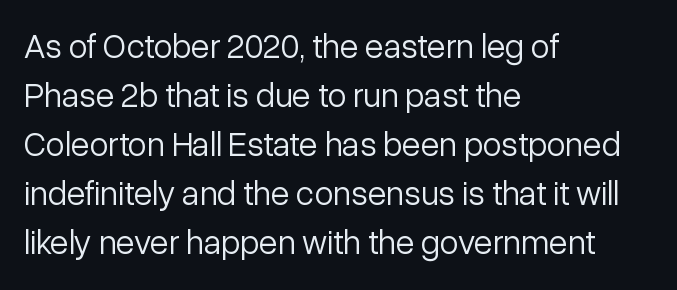
Q: Is the text bold? A: No.
Q: Is the text italic (slanted)? A: No, it is upright.
Q: Is the typeface a serif or a sans-serif typeface? A: Sans-serif.
Q: Is the text underlined? A: No.
Q: How is the paragraph aligned? A: Left-aligned.
Q: Is the spacing between letters normal or unusually wide? A: Normal.
Q: Is the spacing between lines tight, normal or loose? A: Normal.
Q: Width (condensed, normal, or wide)? A: Normal.
Q: Stroke contrast? A: Low.
Q: x-height? A: Medium.
Q: Monospaced? A: No.
